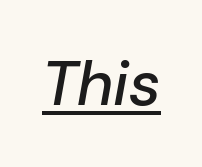
The image shows 63 px text type, italic (leaning right); set normal letter spacing, underlined; low stroke contrast and a medium x-height.
